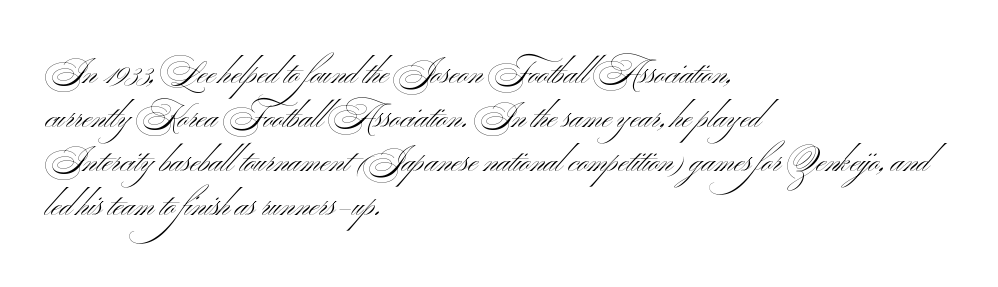
{"serif": "no", "bold": "no", "weight": "light", "width": "wide", "stroke_contrast": "medium", "x_height": "small", "monospaced": "no", "underline": "no", "align": "left", "line_spacing": "normal", "line_spacing_ratio": 1.38, "letter_spacing": "normal", "letter_spacing_em": 0.0, "glyph_px": 32}
